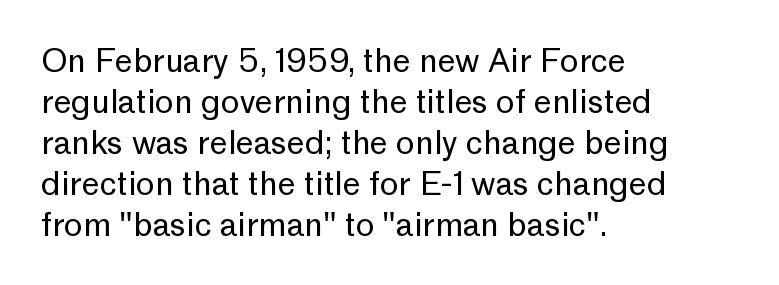
The image shows 32 px regular-weight sans-serif type, upright; set left-aligned, normal line spacing (1.28x), normal letter spacing, not underlined; low stroke contrast and a medium x-height.
